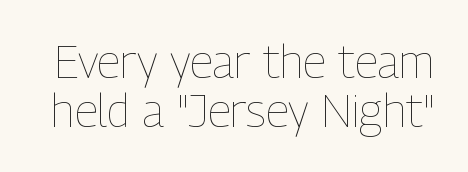
The image shows 46 px thin, condensed type, upright; set tight line spacing (1.07x), normal letter spacing, not underlined; low stroke contrast and a medium x-height.
